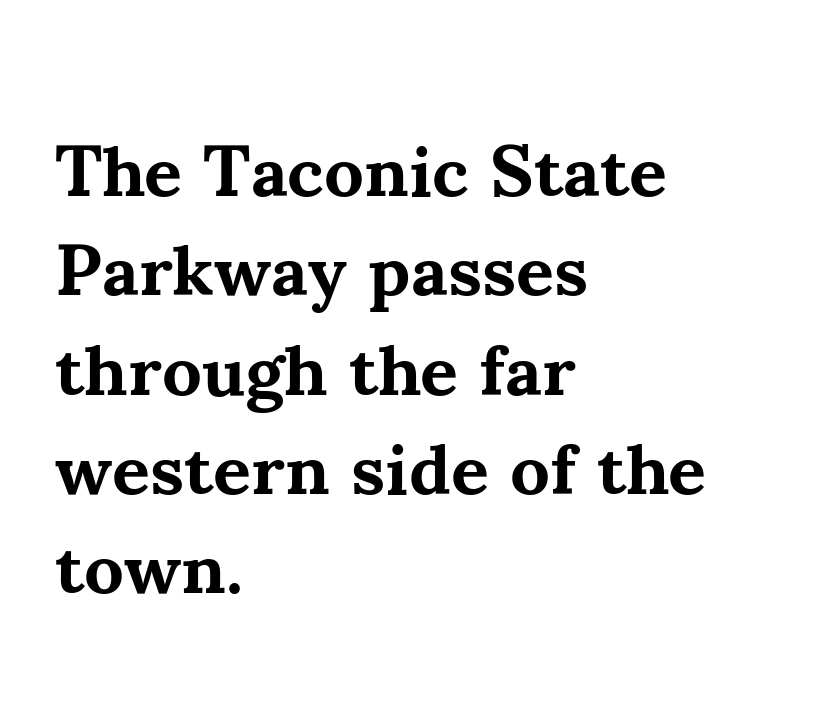
The image shows 73 px bold serif type, upright; set left-aligned, normal line spacing (1.36x), normal letter spacing, not underlined; medium stroke contrast and a small x-height.
